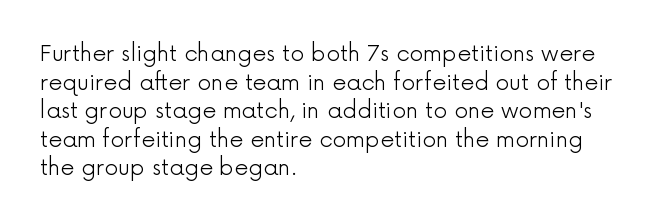
The image shows 22 px text type, upright; set left-aligned, normal line spacing (1.3x), normal letter spacing, not underlined.
